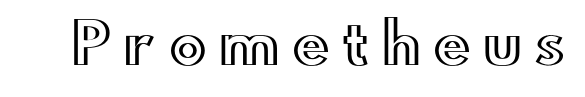
{"italic": "no", "width": "wide", "x_height": "small", "monospaced": "no", "underline": "no", "letter_spacing": "wide", "letter_spacing_em": 0.22, "glyph_px": 56}
